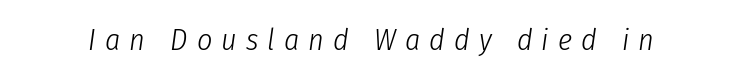
Inter-character spacing is expanded well beyond the font's built-in metrics. Heaviness? Minimal to ordinary, like unemphasized prose. Looking at the ascenders, they clearly lean. The gap between lines stays unmarked.
